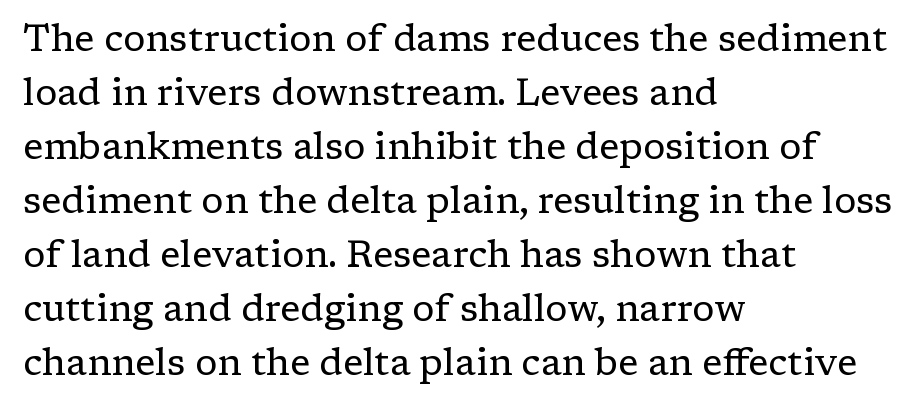
The letters stand straight up with perfectly vertical stems. Check where the strokes stop: tiny serifs finish them off. The passage shown is not underscored anywhere. Is this a fixed-width face? No — the glyphs have proportional, varying widths. The lines sit at an ordinary, default distance from one another. Does extra space separate the letters? No, they use regular spacing.
